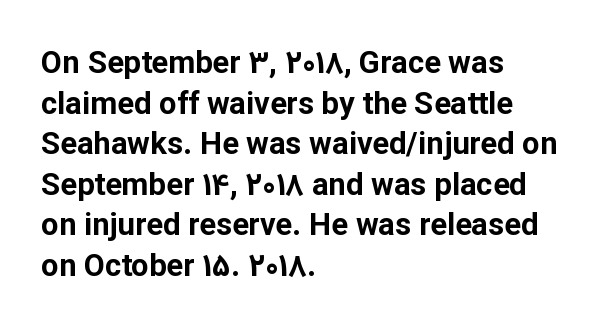
{"serif": "no", "italic": "no", "bold": "yes", "weight": "bold", "width": "normal", "stroke_contrast": "low", "x_height": "medium", "monospaced": "no", "underline": "no", "align": "left", "line_spacing": "normal", "line_spacing_ratio": 1.31, "letter_spacing": "normal", "letter_spacing_em": 0.0, "glyph_px": 31}
